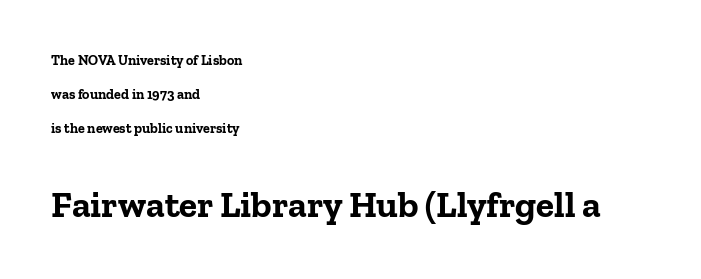
Q: Is the text bold? A: Yes.
Q: Is the text italic (slanted)? A: No, it is upright.
Q: Is the typeface a serif or a sans-serif typeface? A: Serif.
Q: Is the text underlined? A: No.
Q: How is the paragraph aligned? A: Left-aligned.
Q: Is the spacing between letters normal or unusually wide? A: Normal.
Q: Is the spacing between lines tight, normal or loose? A: Loose.
Q: Which block of text is set in a larger size, the first (top) or the second (bottom)? A: The second (bottom) one.
Q: Width (condensed, normal, or wide)? A: Normal.
Q: Stroke contrast? A: Low.
Q: x-height? A: Medium.
Q: Monospaced? A: No.
